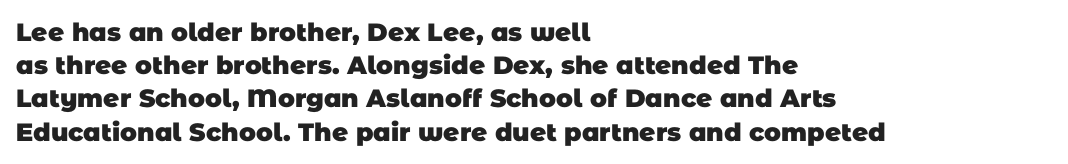
The image shows 25 px bold type; set left-aligned, normal line spacing (1.33x), normal letter spacing, not underlined.
